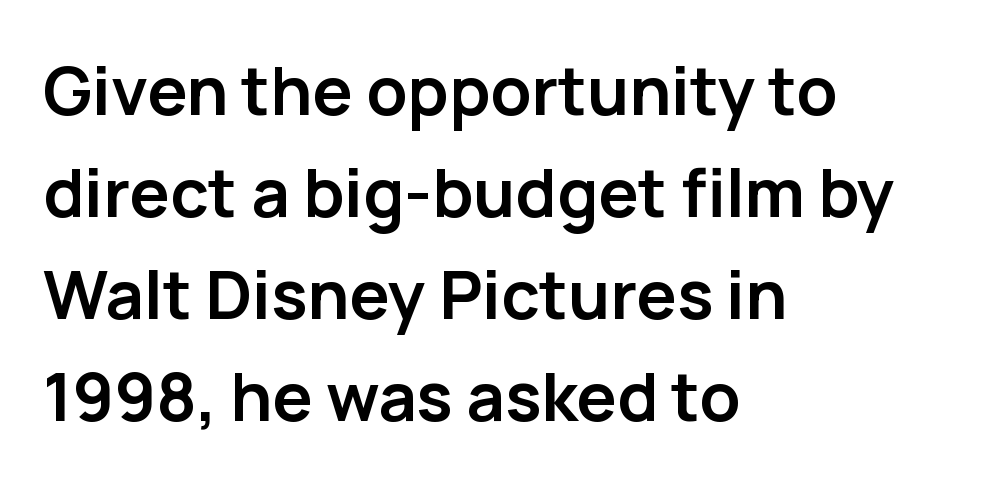
The passage shown stacks its lines at a standard gap. Horizontally, the lines are justified to the leading edge only. Here the glyphs are tracked normally, forming tight word shapes. Does the type have serifs? No, each stem ends abruptly. The strip under each line holds only bare page.
